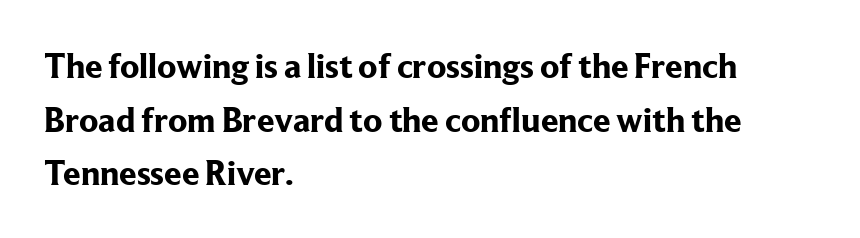
Q: Is the text bold? A: Yes.
Q: Is the text italic (slanted)? A: No, it is upright.
Q: Is the typeface a serif or a sans-serif typeface? A: Serif.
Q: Is the text underlined? A: No.
Q: How is the paragraph aligned? A: Left-aligned.
Q: Is the spacing between letters normal or unusually wide? A: Normal.
Q: Is the spacing between lines tight, normal or loose? A: Normal.
Q: Width (condensed, normal, or wide)? A: Normal.
Q: Stroke contrast? A: Low.
Q: x-height? A: Medium.
Q: Monospaced? A: No.
